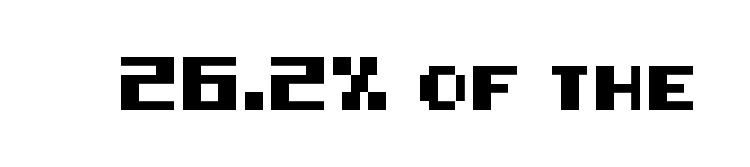
The letters carry no serifs — their stems end cleanly without finishing strokes. Here the glyphs are tracked normally, forming tight word shapes. The lettering holds an erect, upright posture throughout. The space directly below the letters is spotless.
